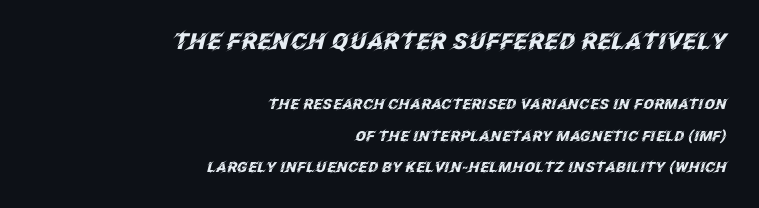
Bold? Absolutely — the strokes are thick and heavy. Typeset ragged left — the right edge is the straight one. This sample uses plain, unmodified letter spacing. Vertical spacing — loose.
